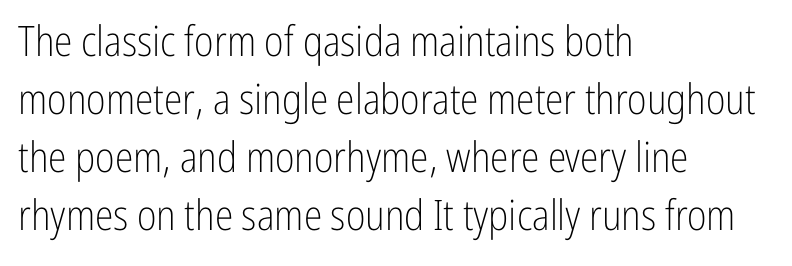
Q: Is the text bold? A: No.
Q: Is the text italic (slanted)? A: No, it is upright.
Q: Is the typeface a serif or a sans-serif typeface? A: Sans-serif.
Q: Is the text underlined? A: No.
Q: How is the paragraph aligned? A: Left-aligned.
Q: Is the spacing between letters normal or unusually wide? A: Normal.
Q: Is the spacing between lines tight, normal or loose? A: Normal.
Q: Width (condensed, normal, or wide)? A: Condensed.
Q: Stroke contrast? A: Low.
Q: x-height? A: Medium.
Q: Monospaced? A: No.
